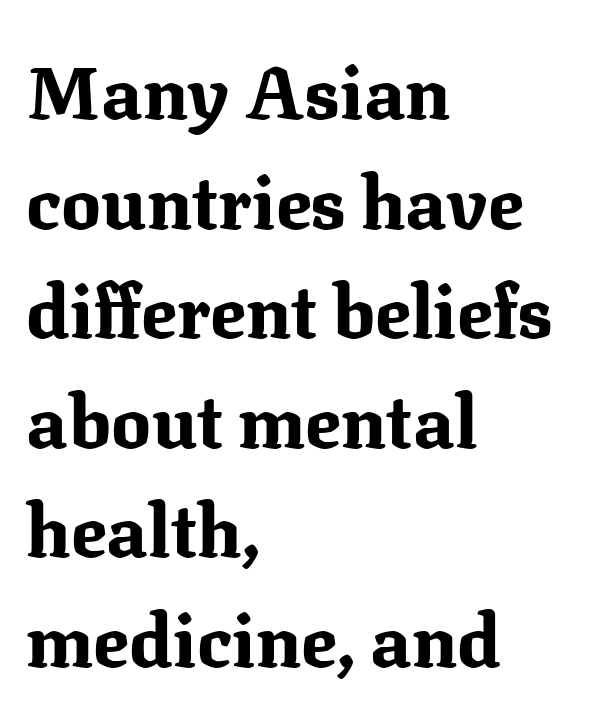
The image shows 74 px bold serif type, upright; set left-aligned, normal line spacing (1.48x), normal letter spacing, not underlined; medium stroke contrast and a medium x-height.
